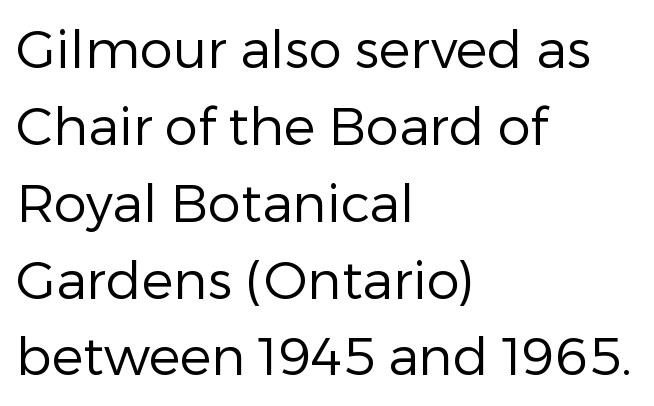
The image shows 53 px regular-weight sans-serif type, upright; set left-aligned, normal line spacing (1.45x), normal letter spacing, not underlined; low stroke contrast and a medium x-height.
